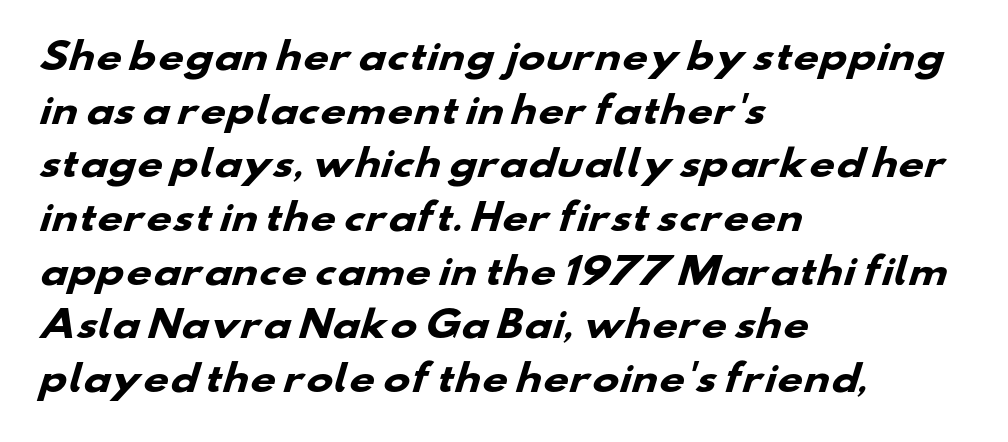
{"serif": "no", "bold": "yes", "weight": "heavy", "width": "wide", "stroke_contrast": "low", "x_height": "small", "monospaced": "no", "underline": "no", "align": "left", "line_spacing": "normal", "line_spacing_ratio": 1.49, "letter_spacing": "normal", "letter_spacing_em": 0.0, "glyph_px": 36}
